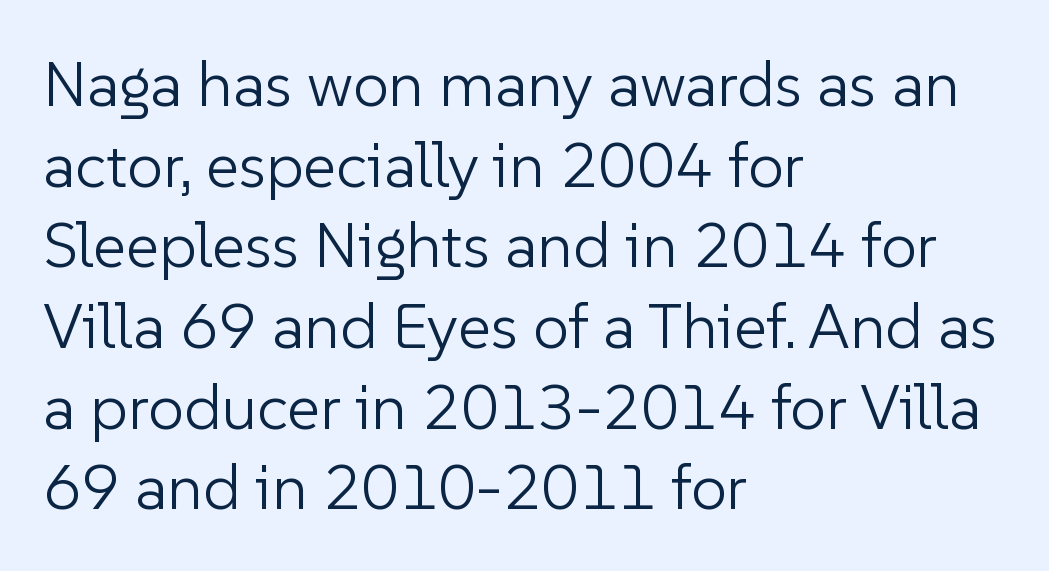
{"serif": "no", "italic": "no", "bold": "no", "weight": "light", "width": "normal", "stroke_contrast": "low", "x_height": "medium", "monospaced": "no", "underline": "no", "align": "left", "line_spacing": "normal", "line_spacing_ratio": 1.26, "letter_spacing": "normal", "letter_spacing_em": 0.0, "glyph_px": 64}
